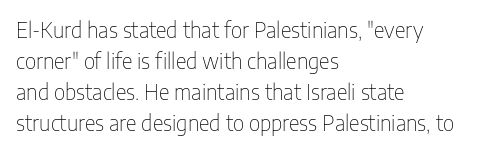
Q: Is the text bold? A: No.
Q: Is the text italic (slanted)? A: No, it is upright.
Q: Is the text underlined? A: No.
Q: How is the paragraph aligned? A: Left-aligned.
Q: Is the spacing between letters normal or unusually wide? A: Normal.
Q: Is the spacing between lines tight, normal or loose? A: Normal.
